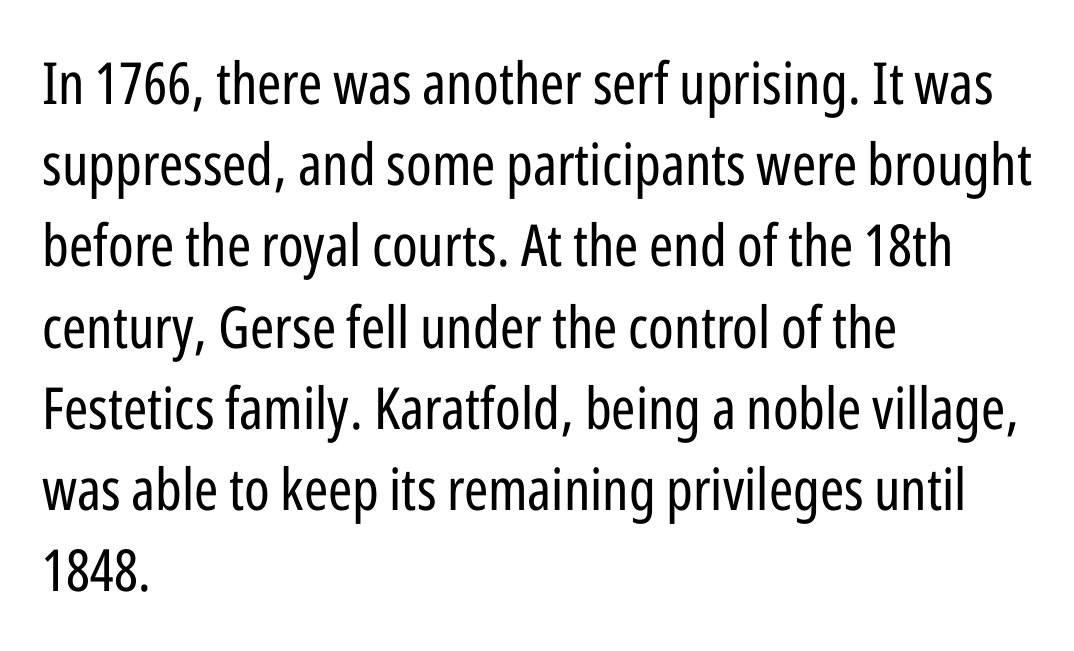
Q: Is the text bold? A: No.
Q: Is the text italic (slanted)? A: No, it is upright.
Q: Is the typeface a serif or a sans-serif typeface? A: Sans-serif.
Q: Is the text underlined? A: No.
Q: How is the paragraph aligned? A: Left-aligned.
Q: Is the spacing between letters normal or unusually wide? A: Normal.
Q: Is the spacing between lines tight, normal or loose? A: Normal.
Q: Width (condensed, normal, or wide)? A: Condensed.
Q: Stroke contrast? A: Low.
Q: x-height? A: Medium.
Q: Monospaced? A: No.
